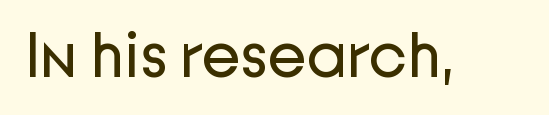
Standard letterfit; no display-style spreading of the glyphs. Nothing sits at the stroke ends, so this counts as sans-serif. Each row of text sits above clean, open space. Weight: not bold — regular or lighter.
